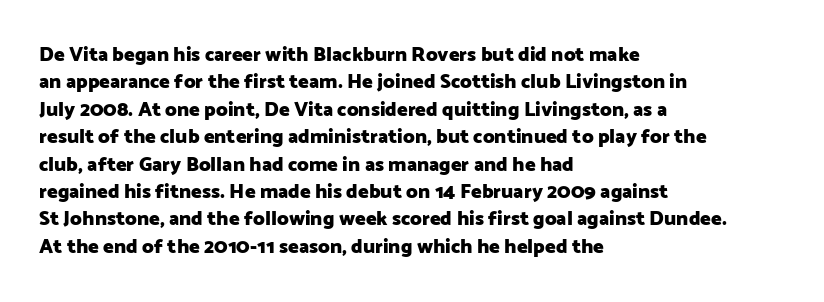
The image shows 20 px bold type, upright; set left-aligned, normal line spacing (1.37x), normal letter spacing, not underlined.
